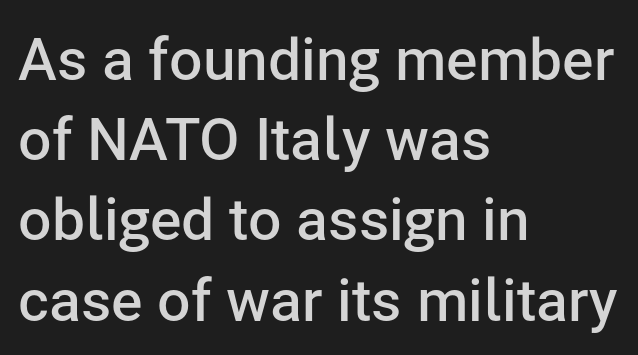
Each letter keeps its own natural width here, so spacing adapts to shape. Layout note: lines flush left. It's the straight-up-and-down kind of type. Only glyphs here, with clear space below each row. Leading matches the norm, producing a regular column. Letter spacing: default.
